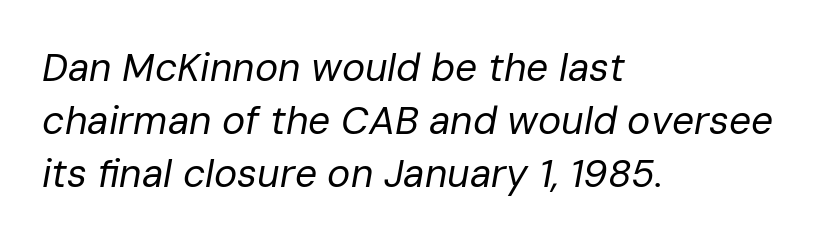
Q: Is the text bold? A: No.
Q: Is the text italic (slanted)? A: Yes, it leans right by about 10 degrees.
Q: Is the text underlined? A: No.
Q: How is the paragraph aligned? A: Left-aligned.
Q: Is the spacing between letters normal or unusually wide? A: Normal.
Q: Is the spacing between lines tight, normal or loose? A: Normal.
Q: Width (condensed, normal, or wide)? A: Normal.
Q: Stroke contrast? A: Low.
Q: x-height? A: Medium.
Q: Monospaced? A: No.
